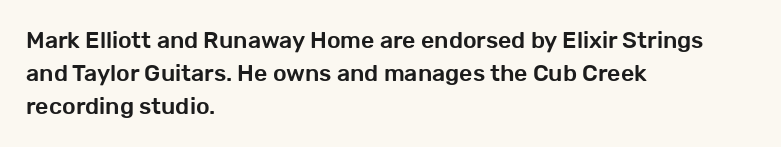
{"italic": "no", "underline": "no", "align": "left", "line_spacing": "normal", "line_spacing_ratio": 1.44, "letter_spacing": "normal", "letter_spacing_em": 0.0, "glyph_px": 23}
